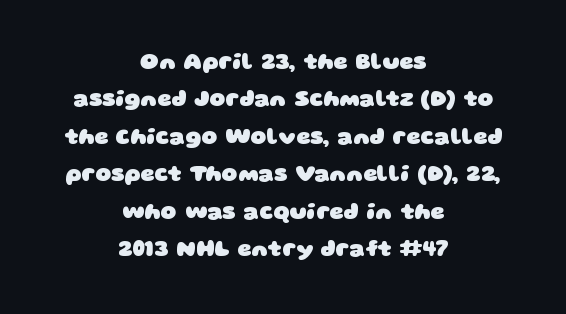
Q: Is the text bold? A: Yes.
Q: Is the text underlined? A: No.
Q: How is the paragraph aligned? A: Centered.
Q: Is the spacing between letters normal or unusually wide? A: Normal.
Q: Is the spacing between lines tight, normal or loose? A: Normal.
